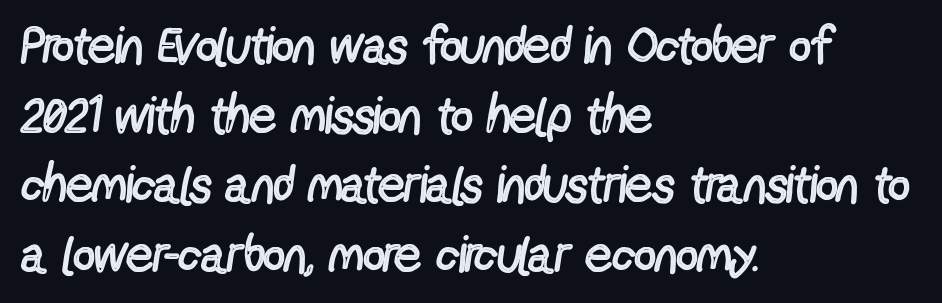
Notice how the passage keeps a crisp vertical edge on the left only. Note the varied advance widths — an 'i' is clearly narrower than an 'm'. What's the leading like? Ordinary, nothing unusual.
